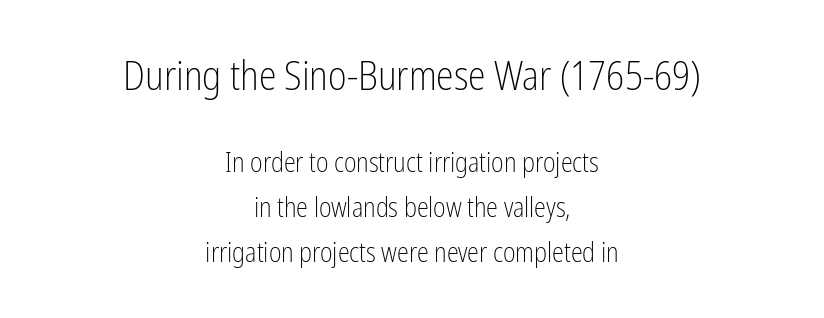
The image shows 40 px light, condensed sans-serif type, upright; set centered, normal line spacing (1.66x), normal letter spacing, not underlined; the first (top) block is 1.48x larger; low stroke contrast and a medium x-height.
